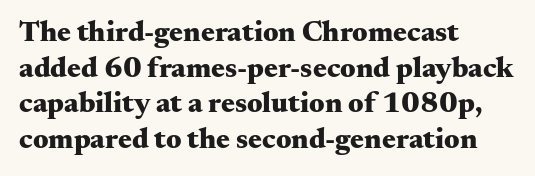
Q: Is the text bold? A: Yes.
Q: Is the text italic (slanted)? A: No, it is upright.
Q: Is the typeface a serif or a sans-serif typeface? A: Serif.
Q: Is the text underlined? A: No.
Q: How is the paragraph aligned? A: Left-aligned.
Q: Is the spacing between letters normal or unusually wide? A: Normal.
Q: Width (condensed, normal, or wide)? A: Wide.
Q: Stroke contrast? A: Medium.
Q: x-height? A: Small.
Q: Monospaced? A: No.
